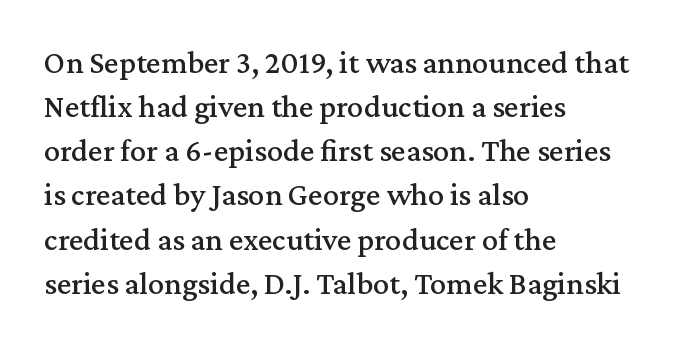
Where is the straight margin? On the left. Look at the bottom of the vertical strokes: they flare into serifs here. Clear beneath every line of the passage. The axis of the letterforms is exactly vertical.
